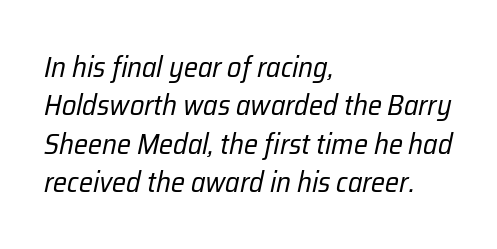
A student would call this left alignment; a typographer would say flush left, rag right. The block of text has a typical density, with ordinary space between rows. Caption: standard tracking, unaltered. Stroke mass is kept to a normal reading level or below.
